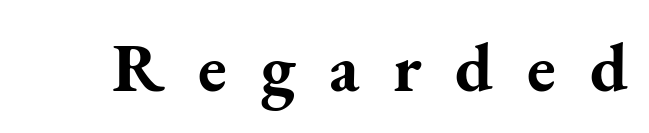
The image shows 69 px bold serif type, upright; set unusually wide letter spacing (+0.49 em), not underlined; medium stroke contrast and a small x-height.
